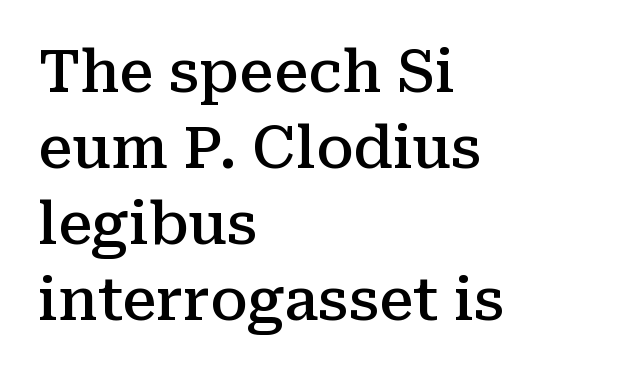
Q: Is the text bold? A: Semi-bold.
Q: Is the text italic (slanted)? A: No, it is upright.
Q: Is the typeface a serif or a sans-serif typeface? A: Serif.
Q: Is the text underlined? A: No.
Q: How is the paragraph aligned? A: Left-aligned.
Q: Is the spacing between letters normal or unusually wide? A: Normal.
Q: Is the spacing between lines tight, normal or loose? A: Normal.
Q: Width (condensed, normal, or wide)? A: Normal.
Q: Stroke contrast? A: Medium.
Q: x-height? A: Medium.
Q: Monospaced? A: No.
